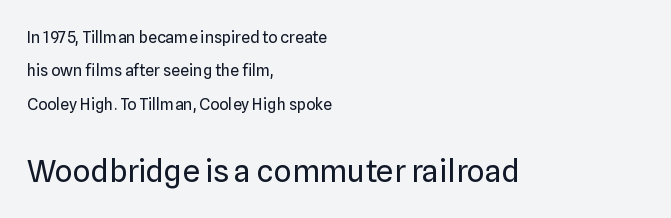
{"serif": "no", "italic": "no", "bold": "no", "weight": "regular", "width": "normal", "stroke_contrast": "low", "x_height": "medium", "monospaced": "no", "underline": "no", "align": "left", "line_spacing": "loose", "line_spacing_ratio": 2.09, "letter_spacing": "normal", "letter_spacing_em": 0.0, "larger_block": "second", "size_ratio": 1.94, "glyph_px": 31}
